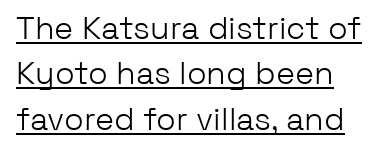
The image shows 32 px light sans-serif type, upright; set normal line spacing (1.42x), normal letter spacing, underlined; low stroke contrast and a medium x-height.
